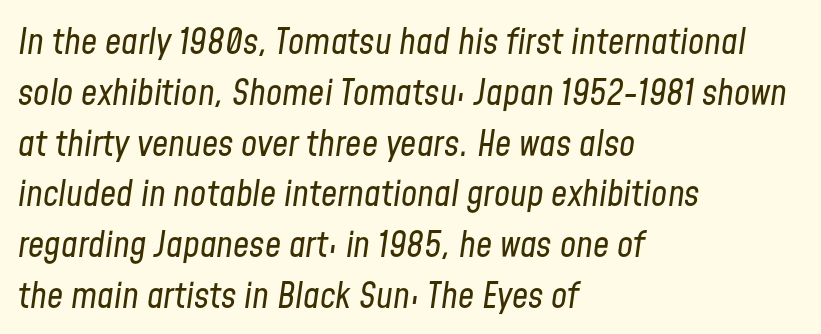
The words here are not underlined. Weight: in the light-to-regular range. In terms of letterspacing, this is plain default setting. This sample uses an oblique cut, with every glyph tilted off the vertical.
